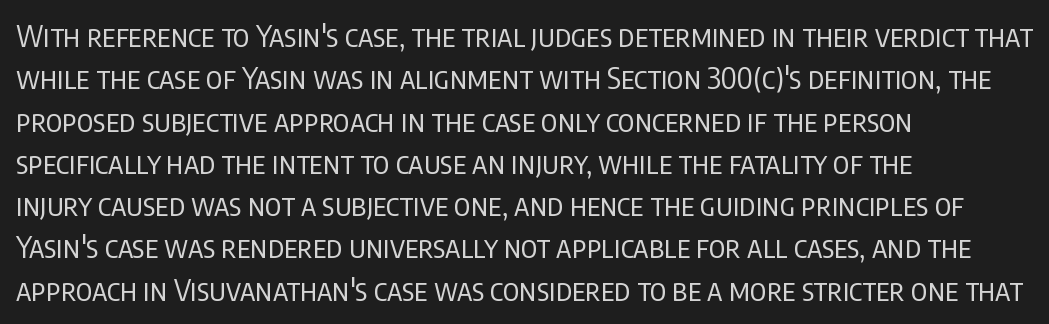
{"serif": "no", "italic": "no", "bold": "no", "weight": "regular", "width": "condensed", "stroke_contrast": "low", "x_height": "large", "monospaced": "no", "underline": "no", "align": "left", "line_spacing": "normal", "line_spacing_ratio": 1.41, "letter_spacing": "normal", "letter_spacing_em": 0.0, "glyph_px": 30}
